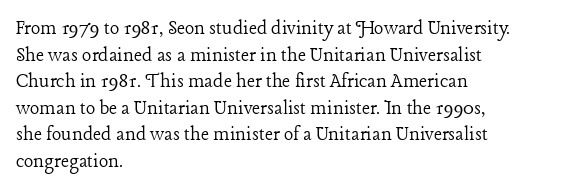
{"italic": "no", "bold": "no", "underline": "no", "align": "left", "line_spacing_ratio": 1.21, "letter_spacing": "normal", "letter_spacing_em": 0.0, "glyph_px": 22}
